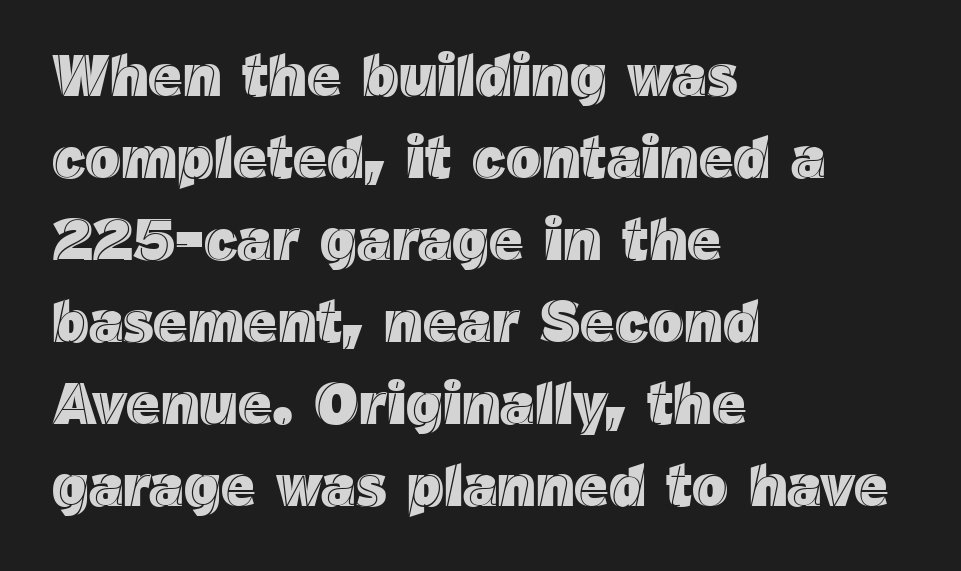
The image shows 59 px text type, upright; set left-aligned, normal line spacing (1.39x), normal letter spacing, not underlined; a medium x-height.
